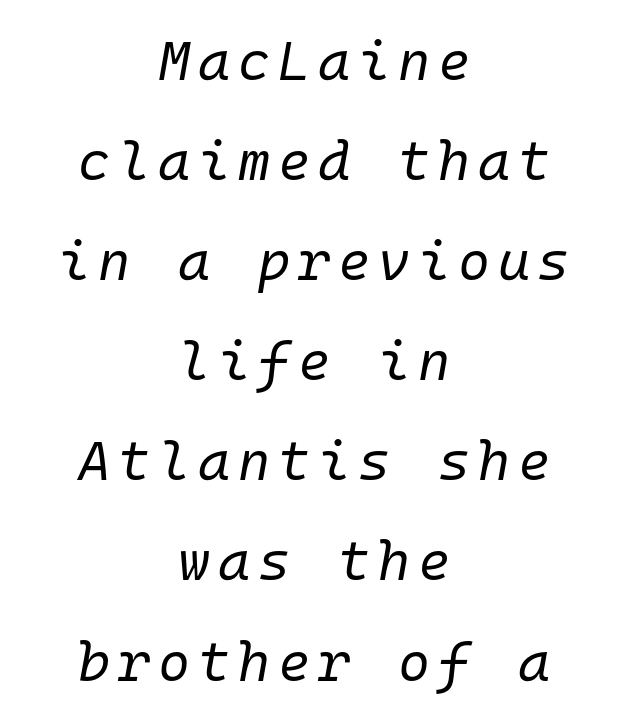
{"italic": "yes", "lean": "right", "slant_degrees": 10, "bold": "no", "weight": "regular", "width": "normal", "stroke_contrast": "low", "x_height": "medium", "monospaced": "yes", "underline": "no", "align": "center", "line_spacing_ratio": 1.82, "glyph_px": 55}
